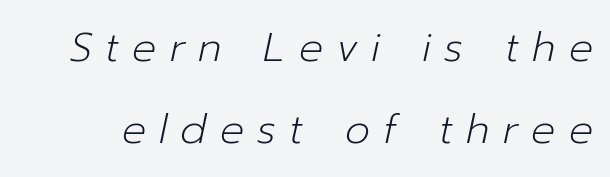
{"italic": "yes", "lean": "right", "slant_degrees": 12, "bold": "no", "weight": "light", "width": "normal", "stroke_contrast": "low", "x_height": "medium", "monospaced": "no", "underline": "no", "line_spacing": "loose", "line_spacing_ratio": 2.04, "letter_spacing": "wide", "letter_spacing_em": 0.33, "glyph_px": 40}
